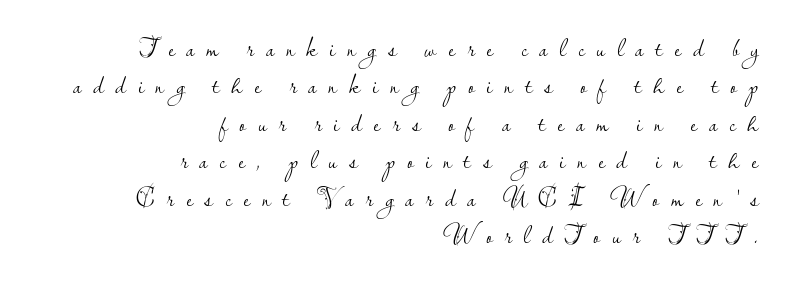
Q: Is the text bold? A: No.
Q: Is the text italic (slanted)? A: Yes.
Q: Is the text underlined? A: No.
Q: How is the paragraph aligned? A: Right-aligned.
Q: Is the spacing between letters normal or unusually wide? A: Unusually wide.
Q: Is the spacing between lines tight, normal or loose? A: Normal.
